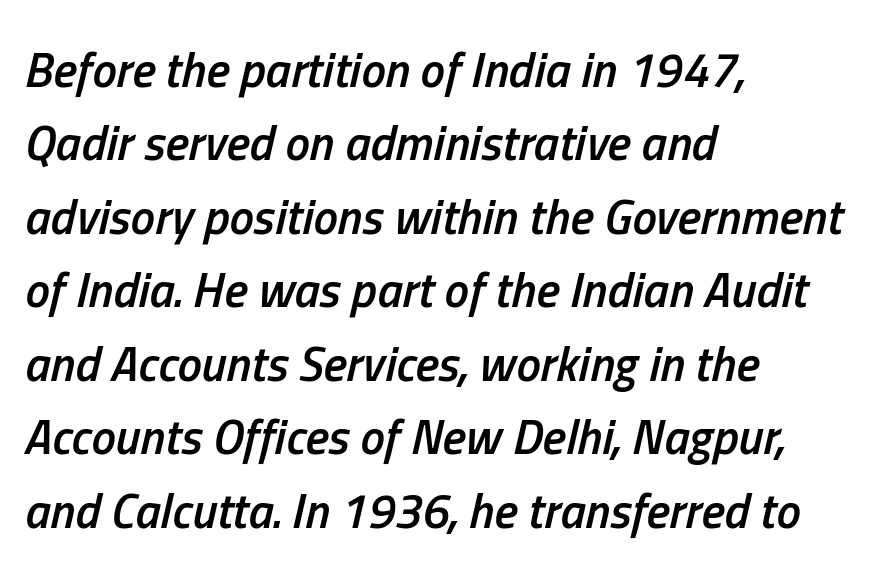
Beneath every word, the page is bare. Glyph-to-glyph distance matches everyday printed text. Students, observe: this is what conventionally led text looks like. Leftover space on each line is placed entirely after the last word.
